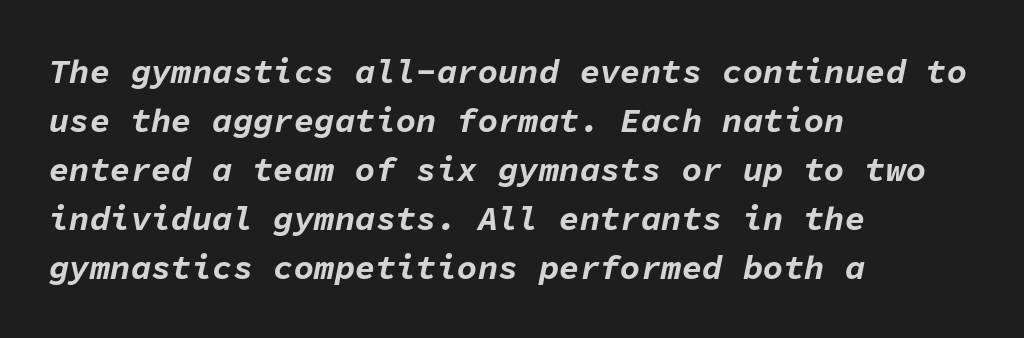
Looks like terminal output: every glyph gets an equal slot. Type without underlining. These lines keep a tight, regular rhythm from letter to letter. A dark, heavy texture on the line: the type is bold. Emphasis-style slanted type is in use.
